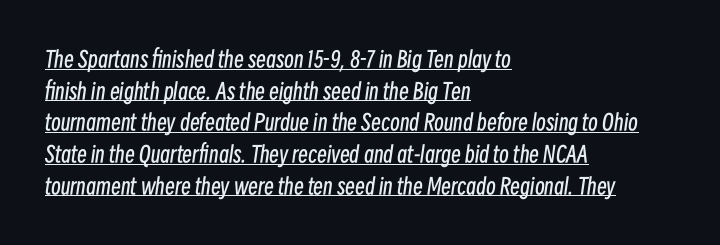
Q: Is the text bold? A: No.
Q: Is the text italic (slanted)? A: Yes, it leans right by about 8 degrees.
Q: Is the text underlined? A: Yes.
Q: How is the paragraph aligned? A: Left-aligned.
Q: Is the spacing between letters normal or unusually wide? A: Normal.
Q: Is the spacing between lines tight, normal or loose? A: Normal.
